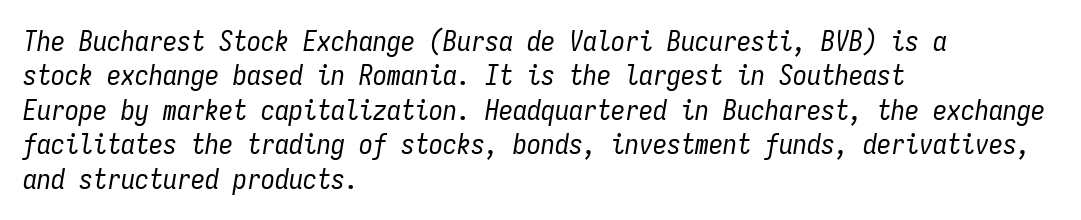
Q: Is the text bold? A: No.
Q: Is the text italic (slanted)? A: Yes, it leans right by about 9 degrees.
Q: Is the text underlined? A: No.
Q: How is the paragraph aligned? A: Left-aligned.
Q: Is the spacing between letters normal or unusually wide? A: Normal.
Q: Width (condensed, normal, or wide)? A: Condensed.
Q: Stroke contrast? A: Low.
Q: x-height? A: Medium.
Q: Monospaced? A: Yes.
